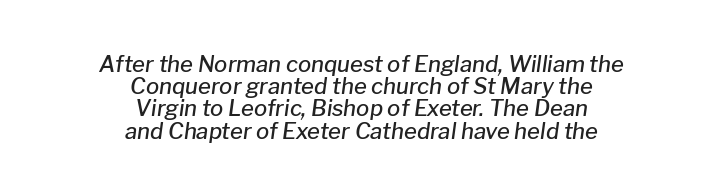
The image shows 22 px text type, italic (leaning right); set centered, tight line spacing (1.01x), normal letter spacing, not underlined.
